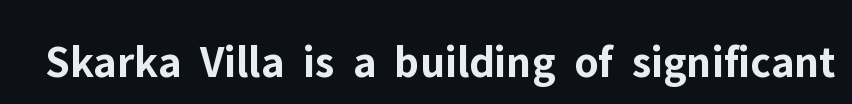
Q: Is the text bold? A: Yes.
Q: Is the text italic (slanted)? A: No, it is upright.
Q: Is the typeface a serif or a sans-serif typeface? A: Sans-serif.
Q: Is the text underlined? A: No.
Q: Is the spacing between letters normal or unusually wide? A: Normal.
Q: Width (condensed, normal, or wide)? A: Normal.
Q: Stroke contrast? A: Low.
Q: x-height? A: Medium.
Q: Monospaced? A: No.
